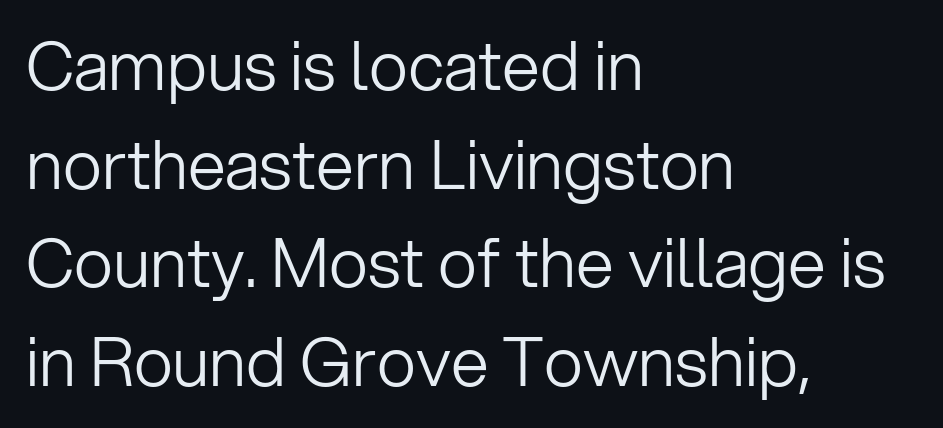
A quiet, ordinary-to-light weight characterises the typeface. The passage shown stacks its lines at a standard gap. Observe the ordinary spacing: letters are neighbours, not strangers. This rendering features lettering with no underline.
